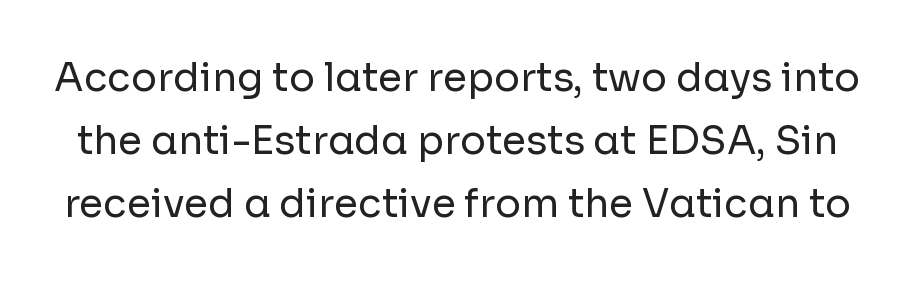
What stands out about the letter spacing? Nothing — it is the standard amount. This sample keeps an unexceptional amount of space between lines. Only glyphs here, with clear space below each row. The characters are drawn with everyday or finer stroke widths.
